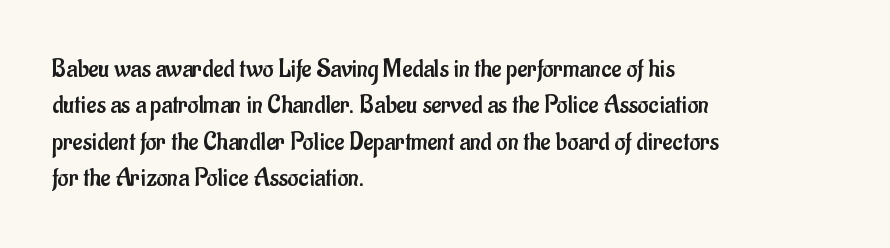
Q: Is the text bold? A: No.
Q: Is the text italic (slanted)? A: No, it is upright.
Q: Is the text underlined? A: No.
Q: How is the paragraph aligned? A: Left-aligned.
Q: Is the spacing between letters normal or unusually wide? A: Normal.
Q: Is the spacing between lines tight, normal or loose? A: Normal.
